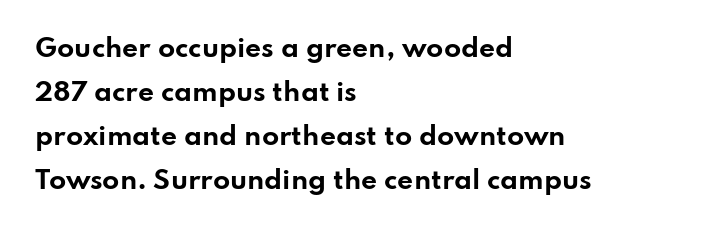
{"italic": "no", "bold": "yes", "underline": "no", "align": "left", "line_spacing_ratio": 1.76, "letter_spacing": "normal", "letter_spacing_em": 0.0, "glyph_px": 25}
